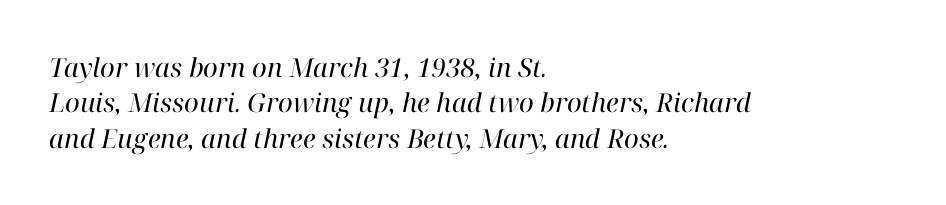
{"italic": "yes", "lean": "right", "slant_degrees": 12, "bold": "no", "underline": "no", "align": "left", "line_spacing": "normal", "line_spacing_ratio": 1.36, "letter_spacing": "normal", "letter_spacing_em": 0.0, "glyph_px": 26}
